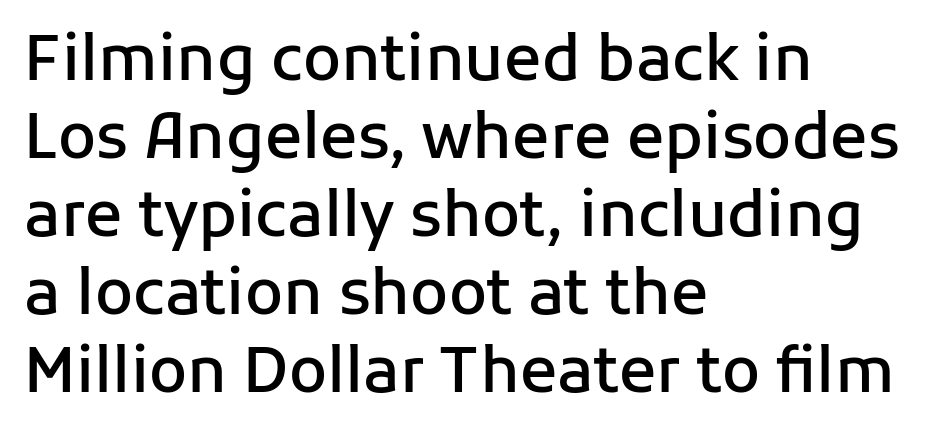
The image shows 62 px semibold sans-serif type, upright; set left-aligned, normal line spacing (1.26x), normal letter spacing, not underlined; low stroke contrast and a medium x-height.
